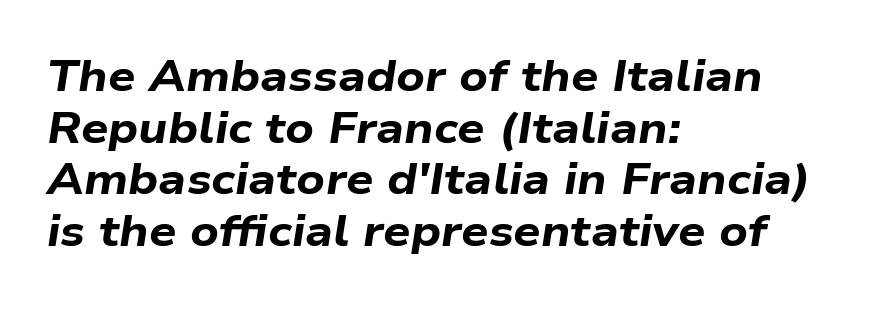
{"italic": "yes", "lean": "right", "slant_degrees": 9, "bold": "yes", "weight": "bold", "width": "wide", "stroke_contrast": "low", "x_height": "medium", "monospaced": "no", "underline": "no", "align": "left", "line_spacing_ratio": 1.2, "letter_spacing": "normal", "letter_spacing_em": 0.0, "glyph_px": 43}
